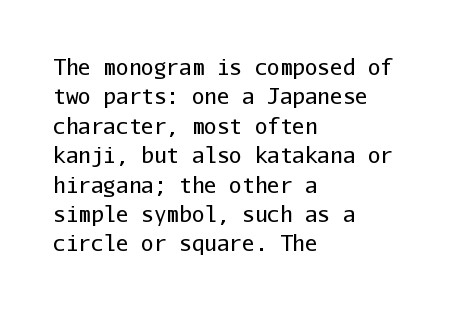
A clean baseline with only descenders dipping below it. If you drew a line through each stem, it would be perfectly vertical. Honestly, the row spacing looks completely unremarkable. Is this a heavy cut? Hardly; it is regular or lighter.
